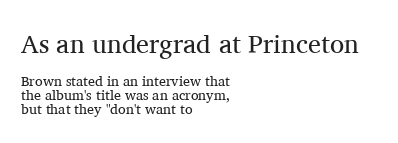
Q: Is the text bold? A: No.
Q: Is the text italic (slanted)? A: No, it is upright.
Q: Is the text underlined? A: No.
Q: How is the paragraph aligned? A: Left-aligned.
Q: Is the spacing between letters normal or unusually wide? A: Normal.
Q: Is the spacing between lines tight, normal or loose? A: Tight.
Q: Which block of text is set in a larger size, the first (top) or the second (bottom)? A: The first (top) one.
